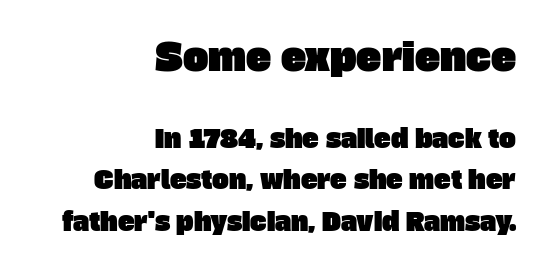
{"serif": "no", "width": "normal", "stroke_contrast": "low", "x_height": "large", "monospaced": "no", "underline": "no", "align": "right", "line_spacing": "normal", "line_spacing_ratio": 1.65, "letter_spacing": "normal", "letter_spacing_em": 0.0, "larger_block": "first", "size_ratio": 1.52, "glyph_px": 38}
